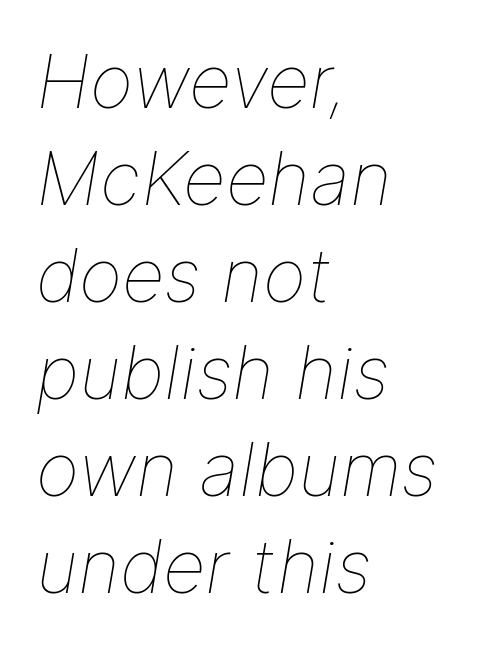
{"italic": "yes", "lean": "right", "slant_degrees": 9, "bold": "no", "weight": "thin", "width": "normal", "stroke_contrast": "low", "x_height": "medium", "monospaced": "no", "underline": "no", "align": "left", "line_spacing": "normal", "line_spacing_ratio": 1.31, "letter_spacing": "normal", "letter_spacing_em": 0.0, "glyph_px": 74}
